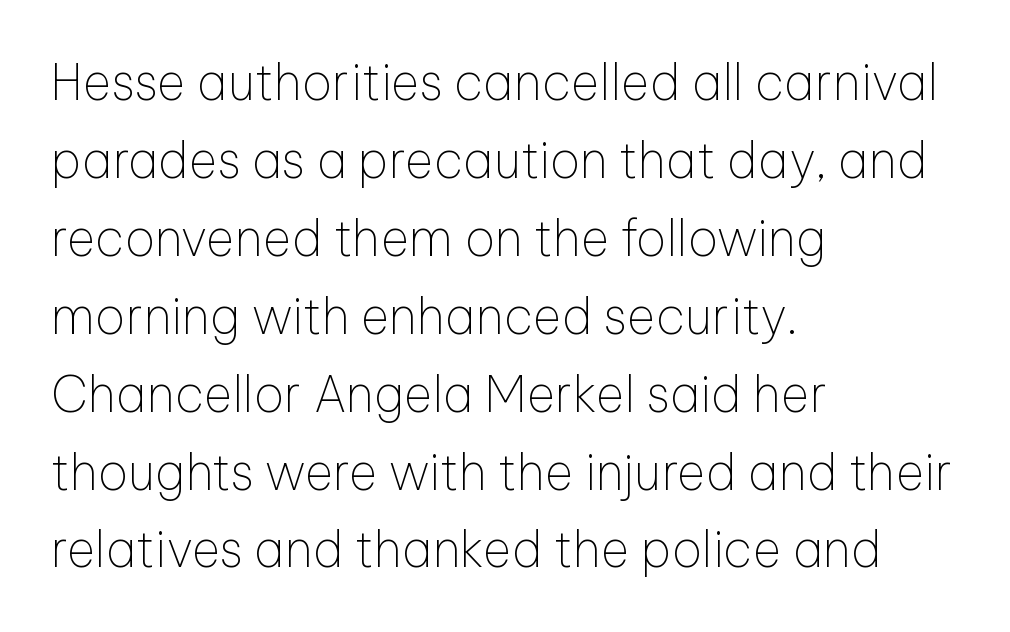
{"serif": "no", "italic": "no", "bold": "no", "weight": "thin", "width": "normal", "stroke_contrast": "low", "x_height": "medium", "monospaced": "no", "underline": "no", "align": "left", "line_spacing": "normal", "line_spacing_ratio": 1.59, "letter_spacing": "normal", "letter_spacing_em": 0.0, "glyph_px": 49}
